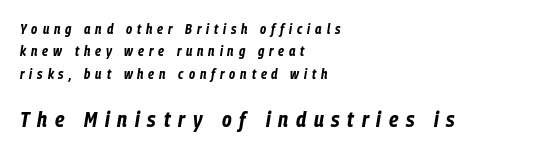
{"italic": "yes", "lean": "right", "slant_degrees": 9, "bold": "yes", "underline": "no", "align": "left", "line_spacing": "normal", "line_spacing_ratio": 1.6, "letter_spacing": "wide", "letter_spacing_em": 0.35, "larger_block": "second", "size_ratio": 1.57, "glyph_px": 22}
